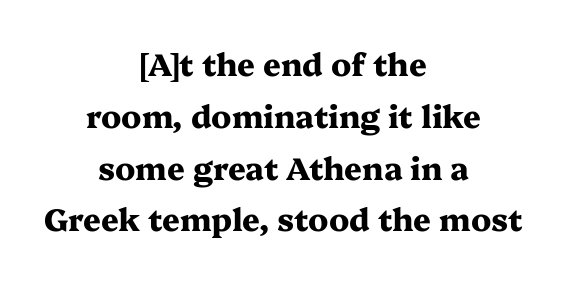
Is the letter spacing exaggerated? No — it looks like the ordinary default. The block of text has a typical density, with ordinary space between rows. These lines were composed using upright roman letters. Old-style or modern, the face here clearly has serifs. Decoration check: the copy has no underline.
